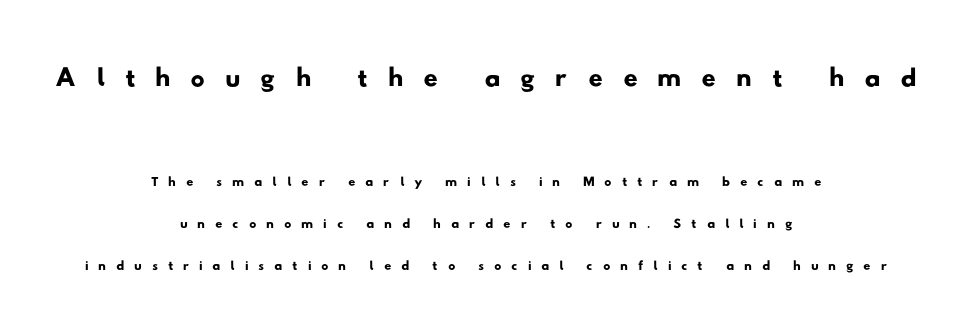
Q: Is the typeface a serif or a sans-serif typeface? A: Sans-serif.
Q: Is the text underlined? A: No.
Q: How is the paragraph aligned? A: Centered.
Q: Is the spacing between letters normal or unusually wide? A: Unusually wide.
Q: Is the spacing between lines tight, normal or loose? A: Loose.
Q: Which block of text is set in a larger size, the first (top) or the second (bottom)? A: The first (top) one.
Q: Width (condensed, normal, or wide)? A: Wide.
Q: Stroke contrast? A: Low.
Q: x-height? A: Small.
Q: Monospaced? A: No.
